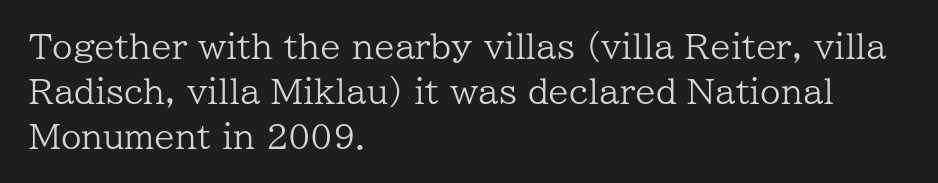
The image shows 33 px regular-weight serif type, upright; set left-aligned, normal line spacing (1.37x), normal letter spacing, not underlined; low stroke contrast and a medium x-height.
